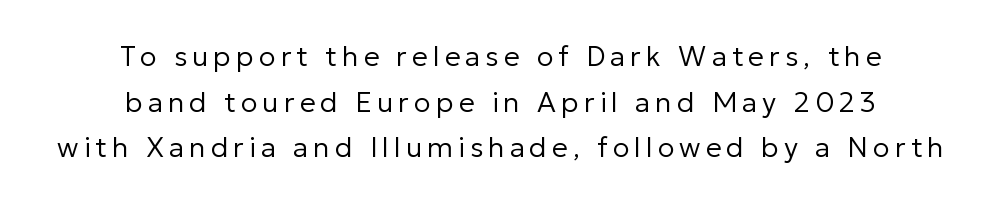
{"serif": "no", "italic": "no", "bold": "no", "weight": "regular", "width": "normal", "stroke_contrast": "low", "x_height": "medium", "monospaced": "no", "underline": "no", "align": "center", "line_spacing": "normal", "line_spacing_ratio": 1.63, "glyph_px": 28}
